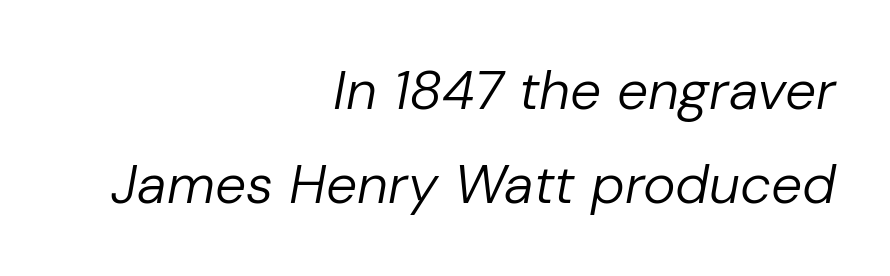
{"italic": "yes", "lean": "right", "slant_degrees": 10, "bold": "no", "weight": "regular", "width": "normal", "stroke_contrast": "low", "x_height": "medium", "monospaced": "no", "underline": "no", "align": "right", "line_spacing_ratio": 1.71, "letter_spacing": "normal", "letter_spacing_em": 0.0, "glyph_px": 55}
